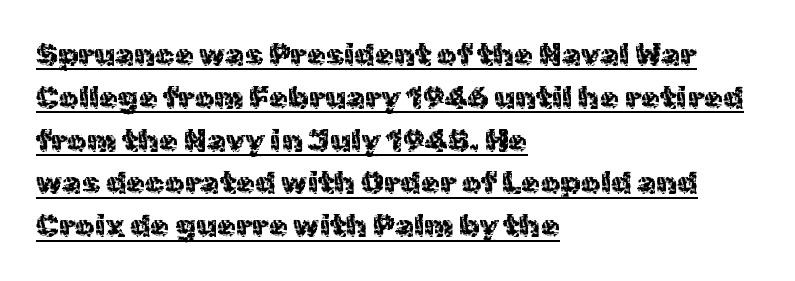
The image shows 31 px regular-weight sans-serif type, upright; set left-aligned, normal line spacing (1.38x), normal letter spacing, underlined; a medium x-height.
